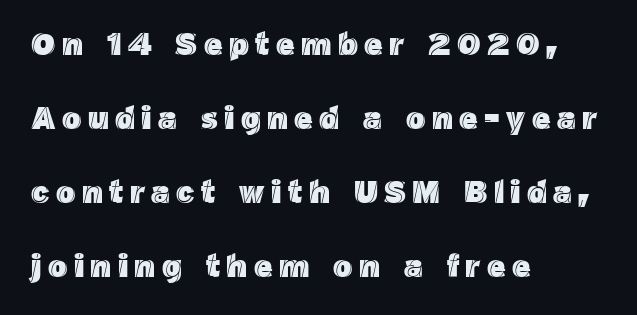
Q: Is the text italic (slanted)? A: No, it is upright.
Q: Is the text underlined? A: No.
Q: How is the paragraph aligned? A: Left-aligned.
Q: Is the spacing between letters normal or unusually wide? A: Unusually wide.
Q: Is the spacing between lines tight, normal or loose? A: Loose.
Q: Width (condensed, normal, or wide)? A: Normal.
Q: x-height? A: Medium.
Q: Monospaced? A: No.
